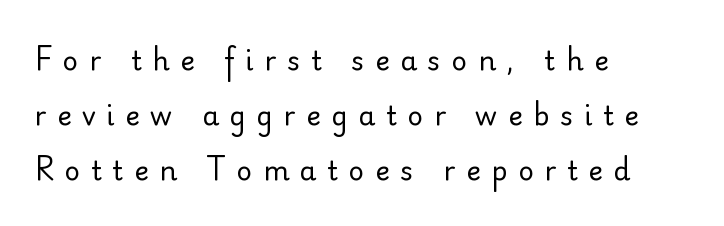
{"italic": "no", "bold": "no", "underline": "no", "align": "left", "line_spacing": "loose", "line_spacing_ratio": 2.03, "letter_spacing": "wide", "letter_spacing_em": 0.4, "glyph_px": 27}
